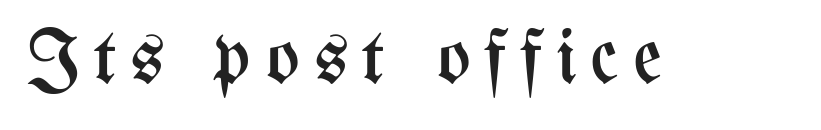
The face used here is proportionally spaced, like ordinary book or web type. If you drew a line through each stem, it would be perfectly vertical. The foot of each line stays bare and open. The characters are drawn with everyday or finer stroke widths.
